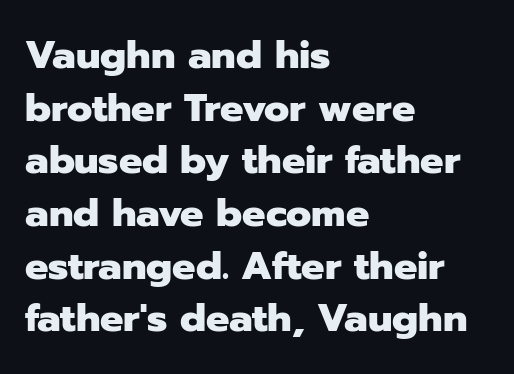
Q: Is the text bold? A: Yes.
Q: Is the text italic (slanted)? A: No, it is upright.
Q: Is the typeface a serif or a sans-serif typeface? A: Sans-serif.
Q: Is the text underlined? A: No.
Q: How is the paragraph aligned? A: Left-aligned.
Q: Is the spacing between letters normal or unusually wide? A: Normal.
Q: Is the spacing between lines tight, normal or loose? A: Normal.
Q: Width (condensed, normal, or wide)? A: Normal.
Q: Stroke contrast? A: Low.
Q: x-height? A: Medium.
Q: Monospaced? A: No.
